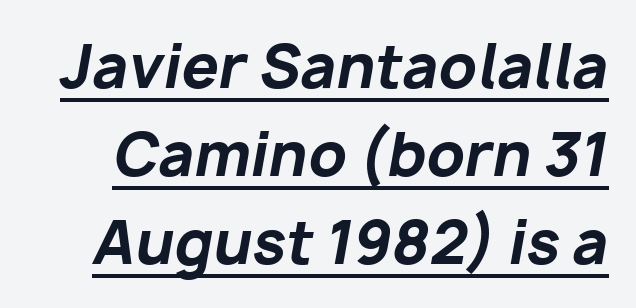
{"italic": "yes", "lean": "right", "slant_degrees": 10, "bold": "yes", "weight": "bold", "width": "normal", "stroke_contrast": "low", "x_height": "medium", "monospaced": "no", "underline": "yes", "line_spacing": "normal", "line_spacing_ratio": 1.49, "letter_spacing": "normal", "letter_spacing_em": 0.0, "glyph_px": 59}
